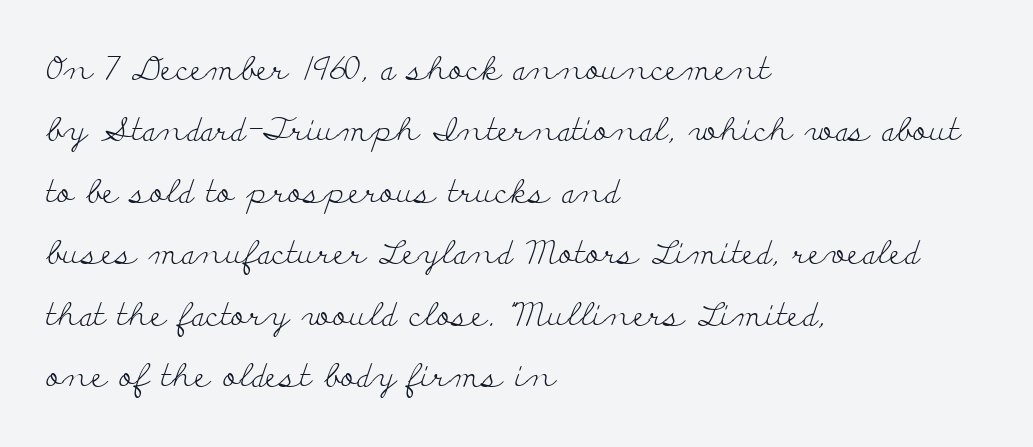
{"serif": "yes", "bold": "no", "weight": "light", "width": "wide", "stroke_contrast": "low", "x_height": "small", "monospaced": "no", "underline": "no", "align": "left", "line_spacing": "loose", "line_spacing_ratio": 1.92, "letter_spacing": "normal", "letter_spacing_em": 0.0, "glyph_px": 32}
